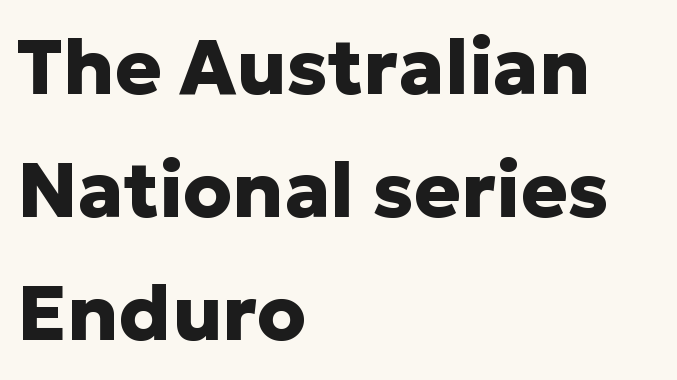
The image shows 78 px heavy sans-serif type, upright; set left-aligned, normal line spacing (1.58x), normal letter spacing, not underlined; low stroke contrast and a medium x-height.
